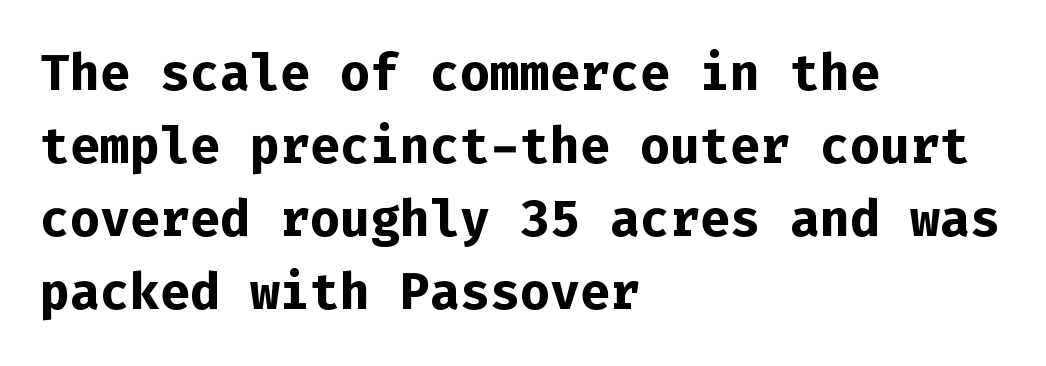
Descenders are the only things crossing below the line. The horizontal fit of the characters is conventional and even. Unlike italic type, these characters show no tilt at all. This rendering uses left alignment, leaving the right contour irregular. Heavy, bold letterforms.
